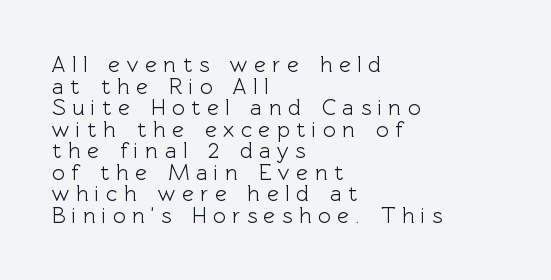
The image shows 22 px text type, upright; set left-aligned, tight line spacing (0.98x), unusually wide letter spacing (+0.3 em), not underlined.
